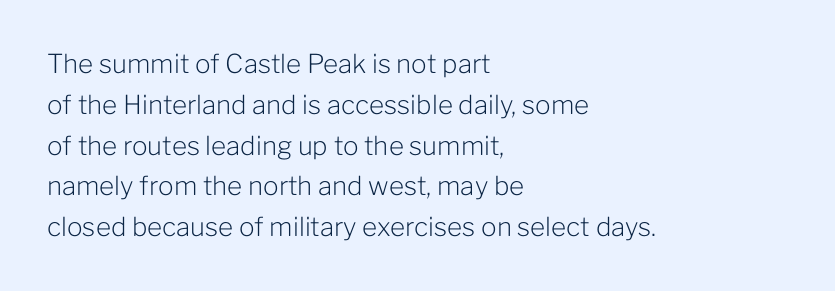
Q: Is the text bold? A: No.
Q: Is the text italic (slanted)? A: No, it is upright.
Q: Is the text underlined? A: No.
Q: How is the paragraph aligned? A: Left-aligned.
Q: Is the spacing between letters normal or unusually wide? A: Normal.
Q: Is the spacing between lines tight, normal or loose? A: Normal.
